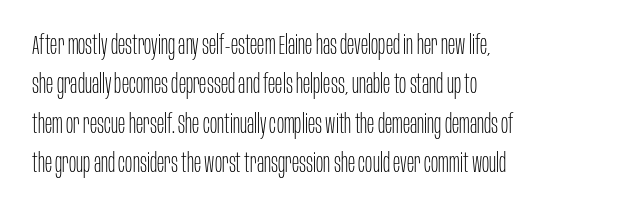
Quick note: not italic, upright. Is the stroke heavy? The answer is a plain regular-or-lighter. The setting favours the left margin, as ordinary paragraphs usually do. Has an underline been added? It has not. Tracking here is standard; glyphs follow each other at the usual distance. Line spacing here is normal.
